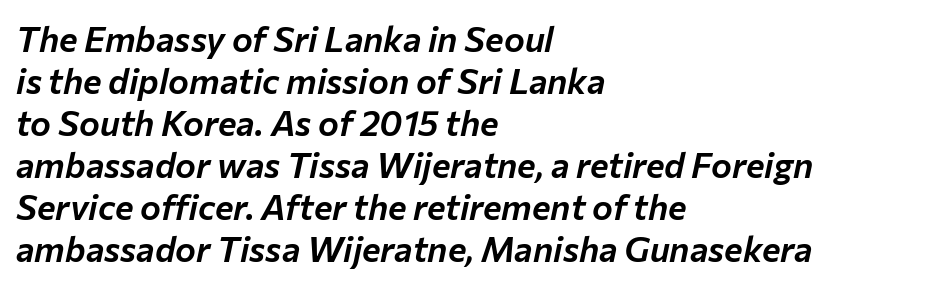
The image shows 35 px text type, italic (leaning right); set left-aligned, line spacing 1.2x, normal letter spacing, not underlined; low stroke contrast and a medium x-height.
